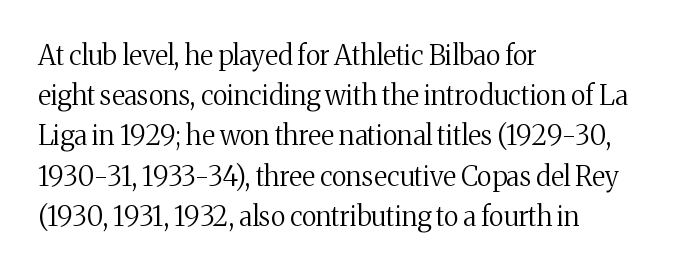
The paragraph shown leans on its left margin. Has an underline been added? It has not. The font's upright variant was chosen for this text. The cut favours lightness, reaching ordinary text weight at its darkest.
